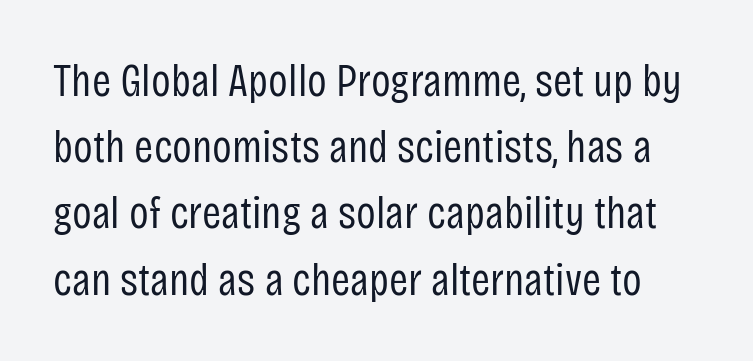
Q: Is the text bold? A: No.
Q: Is the text italic (slanted)? A: No, it is upright.
Q: Is the typeface a serif or a sans-serif typeface? A: Sans-serif.
Q: Is the text underlined? A: No.
Q: Is the spacing between letters normal or unusually wide? A: Normal.
Q: Is the spacing between lines tight, normal or loose? A: Normal.
Q: Width (condensed, normal, or wide)? A: Condensed.
Q: Stroke contrast? A: Low.
Q: x-height? A: Large.
Q: Monospaced? A: No.
